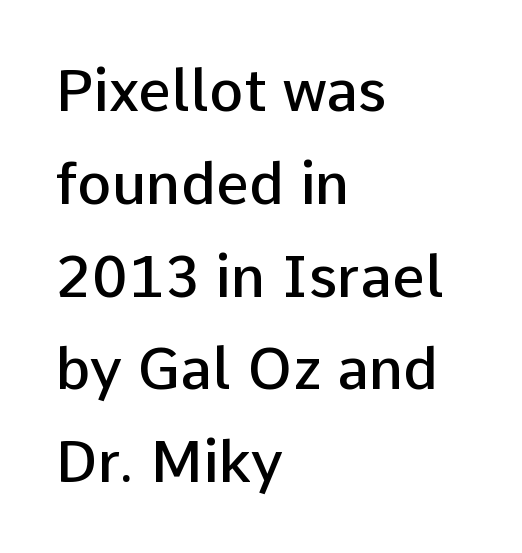
{"serif": "no", "italic": "no", "bold": "semi", "weight": "semibold", "width": "normal", "stroke_contrast": "low", "x_height": "medium", "monospaced": "no", "underline": "no", "align": "left", "line_spacing": "normal", "line_spacing_ratio": 1.6, "letter_spacing": "normal", "letter_spacing_em": 0.0, "glyph_px": 58}
